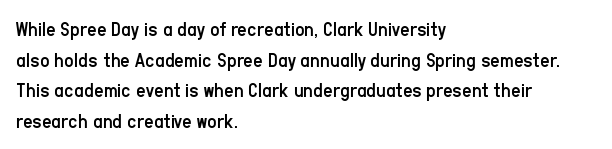
{"italic": "no", "bold": "no", "underline": "no", "align": "left", "line_spacing": "normal", "line_spacing_ratio": 1.46, "letter_spacing": "normal", "letter_spacing_em": 0.0, "glyph_px": 21}
